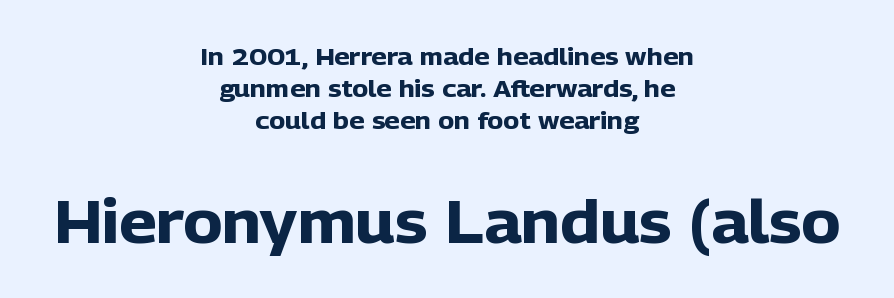
The letters stand upright; this is a roman face. Whoever set this chose a conventional vertical rhythm. Is this a sans? Yes — the strokes have no serifs. Which of the two is more prominent by size? The second, at the bottom. The space directly below the letters is spotless. Looks like regular typesetting: each glyph gets only the width it needs.
